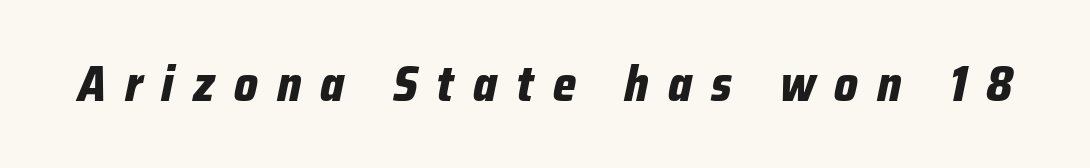
{"italic": "yes", "lean": "right", "slant_degrees": 12, "bold": "yes", "weight": "bold", "width": "condensed", "stroke_contrast": "low", "x_height": "medium", "monospaced": "no", "underline": "no", "letter_spacing": "wide", "letter_spacing_em": 0.39, "glyph_px": 49}
